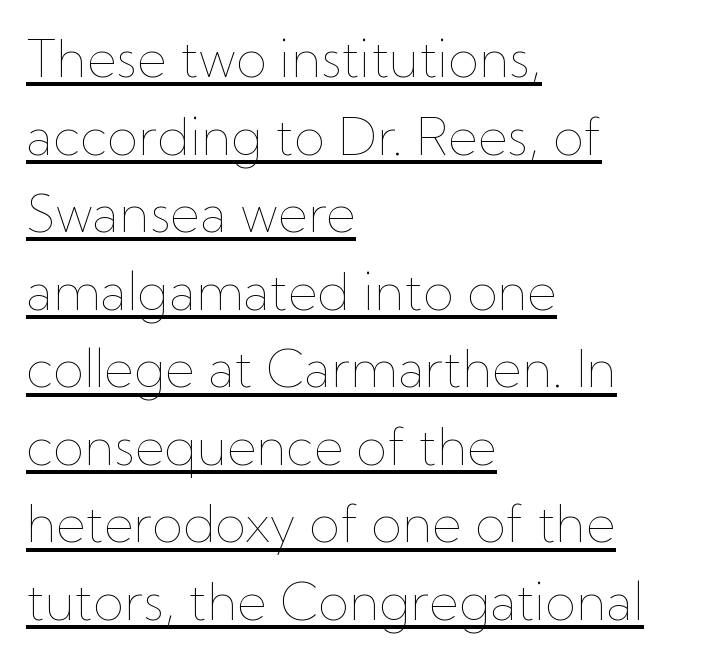
{"italic": "no", "bold": "no", "weight": "thin", "width": "normal", "stroke_contrast": "low", "x_height": "medium", "monospaced": "no", "underline": "yes", "align": "left", "line_spacing": "normal", "line_spacing_ratio": 1.52, "letter_spacing": "normal", "letter_spacing_em": 0.0, "glyph_px": 51}
